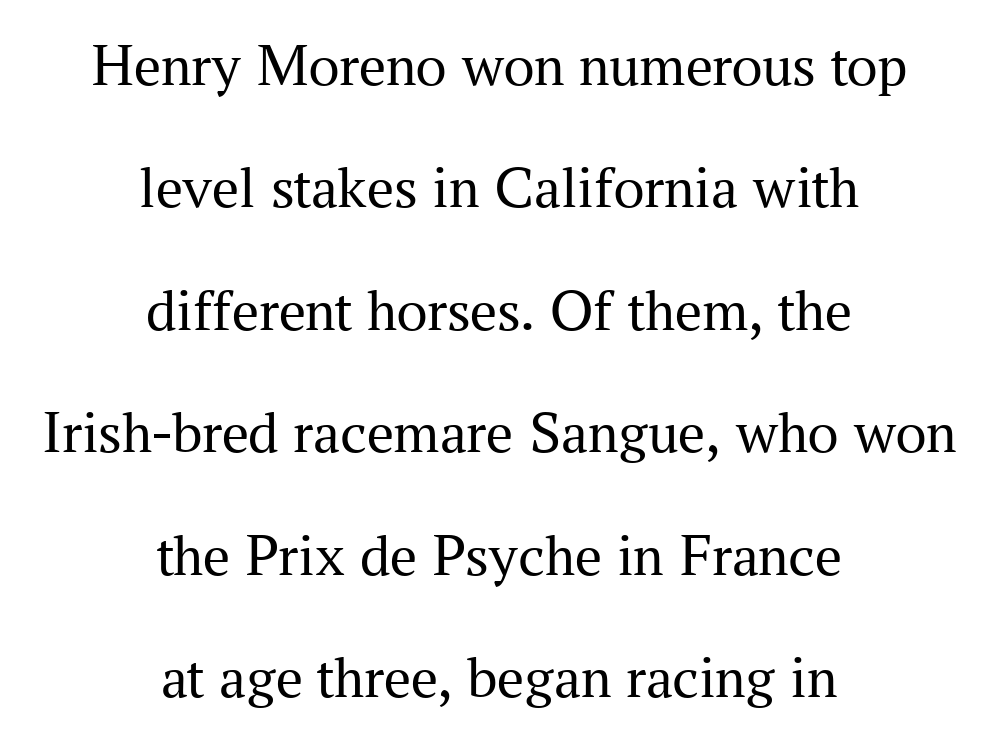
Q: Is the text bold? A: No.
Q: Is the text italic (slanted)? A: No, it is upright.
Q: Is the typeface a serif or a sans-serif typeface? A: Serif.
Q: Is the text underlined? A: No.
Q: How is the paragraph aligned? A: Centered.
Q: Is the spacing between letters normal or unusually wide? A: Normal.
Q: Is the spacing between lines tight, normal or loose? A: Loose.
Q: Width (condensed, normal, or wide)? A: Normal.
Q: Stroke contrast? A: Medium.
Q: x-height? A: Medium.
Q: Monospaced? A: No.
